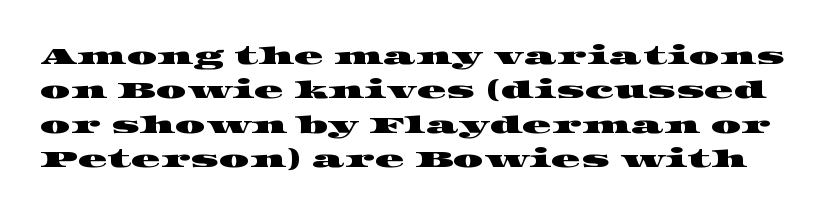
{"underline": "no", "line_spacing": "normal", "line_spacing_ratio": 1.43, "letter_spacing": "normal", "letter_spacing_em": 0.0, "glyph_px": 24}
